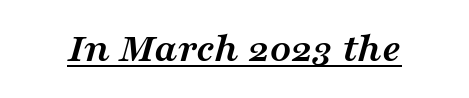
The letters are slanted; this is an italic face. The letters carry serifs — small finishing strokes at the ends of their stems. Short note: letters normally spaced. Quick note: underline on. The face used here is proportionally spaced, like ordinary book or web type.
